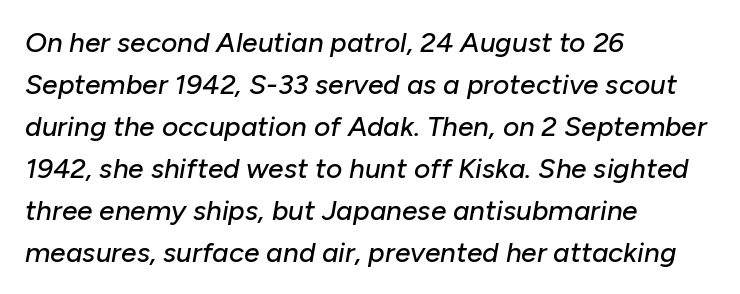
Q: Is the text italic (slanted)? A: Yes, it leans right by about 10 degrees.
Q: Is the text underlined? A: No.
Q: How is the paragraph aligned? A: Left-aligned.
Q: Is the spacing between letters normal or unusually wide? A: Normal.
Q: Is the spacing between lines tight, normal or loose? A: Normal.
Q: Width (condensed, normal, or wide)? A: Normal.
Q: Stroke contrast? A: Low.
Q: x-height? A: Medium.
Q: Monospaced? A: No.
